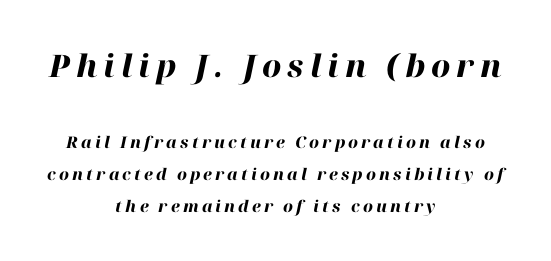
Check under the words: just untouched page. Typographic density is high because the face is bold. Every row of glyphs is offset so its center matches the block's center. You can tell it's italic because the verticals aren't actually vertical. Is the lower block the larger one? No — the upper block carries the bigger type.
